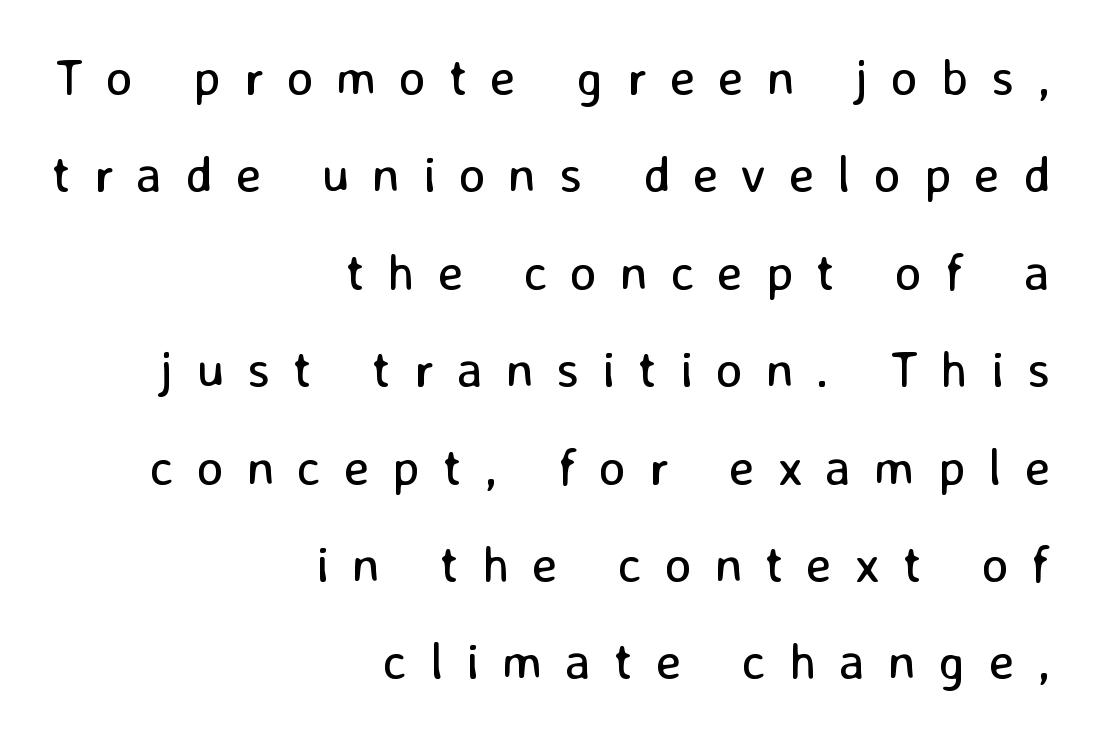
The letters carry no serifs — their stems end cleanly without finishing strokes. The axis of the letterforms is exactly vertical. Is the type heavy? It reads as light-to-regular instead. Rows of type keep a wide berth in the vertical direction.
